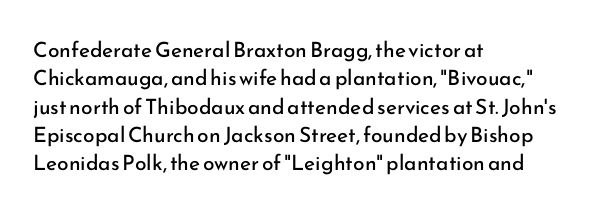
The image shows 21 px text type, upright; set left-aligned, normal line spacing (1.35x), normal letter spacing, not underlined.
